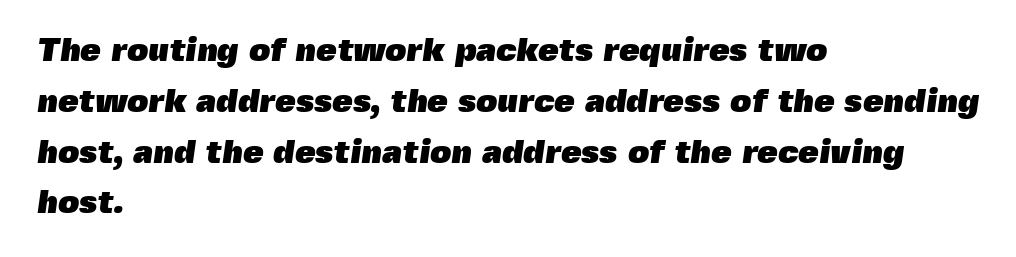
Q: Is the text bold? A: Yes.
Q: Is the typeface a serif or a sans-serif typeface? A: Sans-serif.
Q: Is the text underlined? A: No.
Q: How is the paragraph aligned? A: Left-aligned.
Q: Is the spacing between letters normal or unusually wide? A: Normal.
Q: Is the spacing between lines tight, normal or loose? A: Normal.
Q: Width (condensed, normal, or wide)? A: Normal.
Q: x-height? A: Medium.
Q: Monospaced? A: No.
